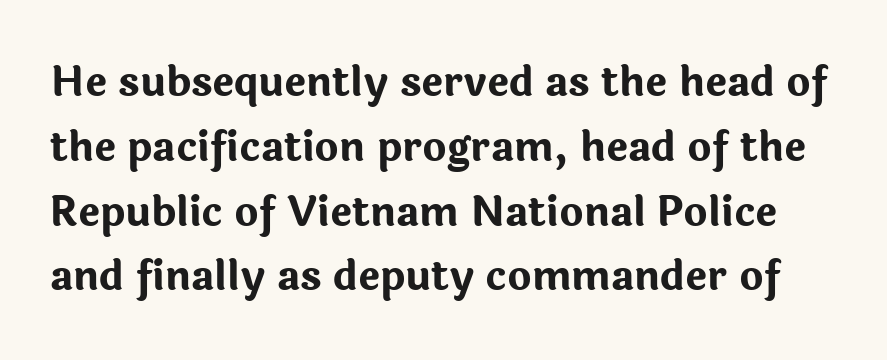
Q: Is the text bold? A: Yes.
Q: Is the text italic (slanted)? A: No, it is upright.
Q: Is the typeface a serif or a sans-serif typeface? A: Sans-serif.
Q: Is the text underlined? A: No.
Q: Is the spacing between letters normal or unusually wide? A: Normal.
Q: Is the spacing between lines tight, normal or loose? A: Normal.
Q: Width (condensed, normal, or wide)? A: Normal.
Q: Stroke contrast? A: Low.
Q: x-height? A: Medium.
Q: Monospaced? A: No.
